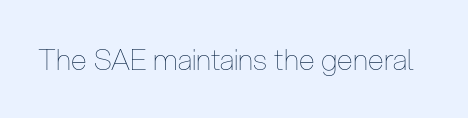
{"italic": "no", "bold": "no", "weight": "thin", "width": "condensed", "stroke_contrast": "low", "x_height": "medium", "monospaced": "no", "underline": "no", "letter_spacing": "normal", "letter_spacing_em": 0.0, "glyph_px": 29}
